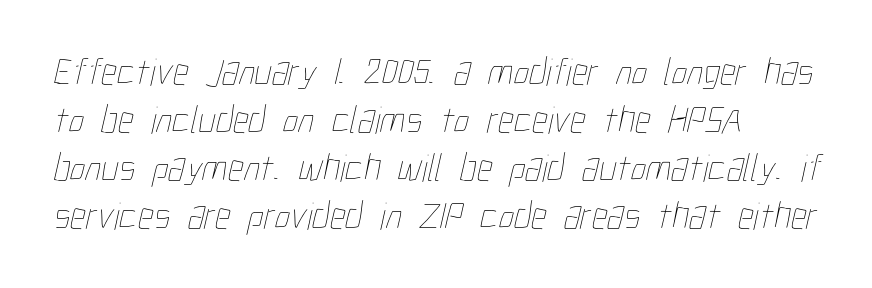
{"bold": "no", "weight": "thin", "width": "condensed", "stroke_contrast": "low", "x_height": "medium", "monospaced": "no", "underline": "no", "align": "left", "line_spacing_ratio": 1.23, "letter_spacing": "normal", "letter_spacing_em": 0.0, "glyph_px": 39}
